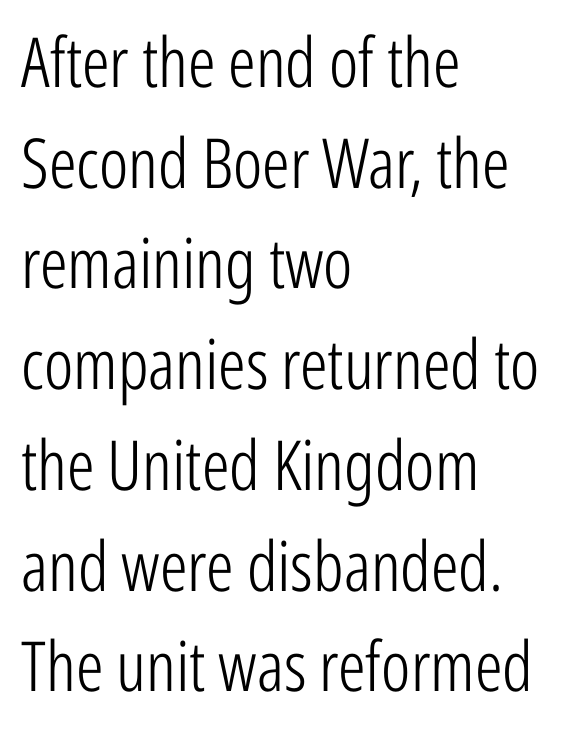
The image shows 69 px light, condensed sans-serif type, upright; set left-aligned, normal line spacing (1.46x), normal letter spacing, not underlined; low stroke contrast and a medium x-height.
